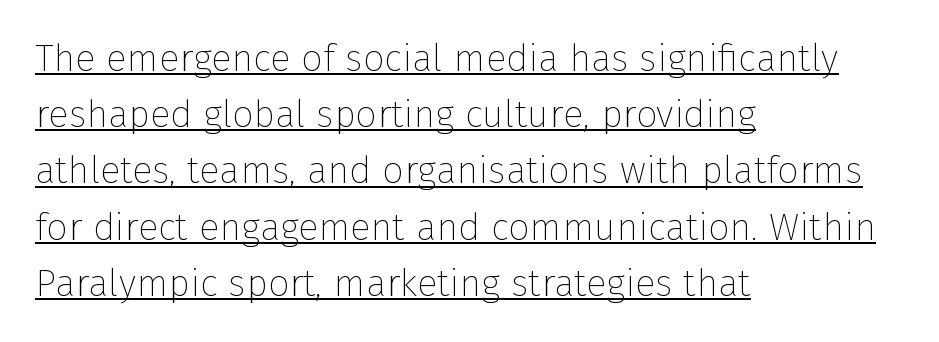
{"serif": "no", "italic": "no", "bold": "no", "weight": "thin", "width": "normal", "stroke_contrast": "low", "x_height": "medium", "monospaced": "no", "underline": "yes", "align": "left", "line_spacing": "normal", "line_spacing_ratio": 1.48, "letter_spacing": "normal", "letter_spacing_em": 0.0, "glyph_px": 38}
